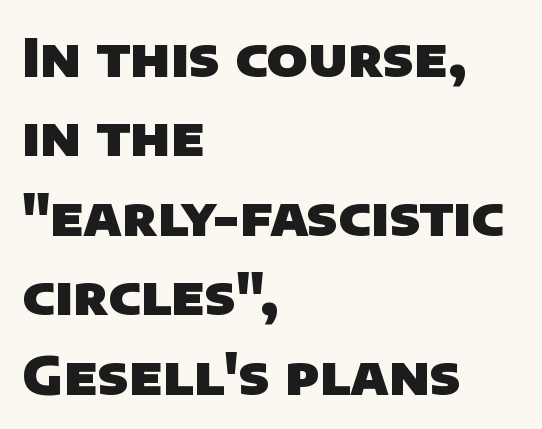
{"serif": "no", "bold": "yes", "weight": "heavy", "width": "normal", "stroke_contrast": "low", "x_height": "large", "monospaced": "no", "underline": "no", "align": "left", "line_spacing": "normal", "line_spacing_ratio": 1.5, "letter_spacing": "normal", "letter_spacing_em": 0.0, "glyph_px": 53}
